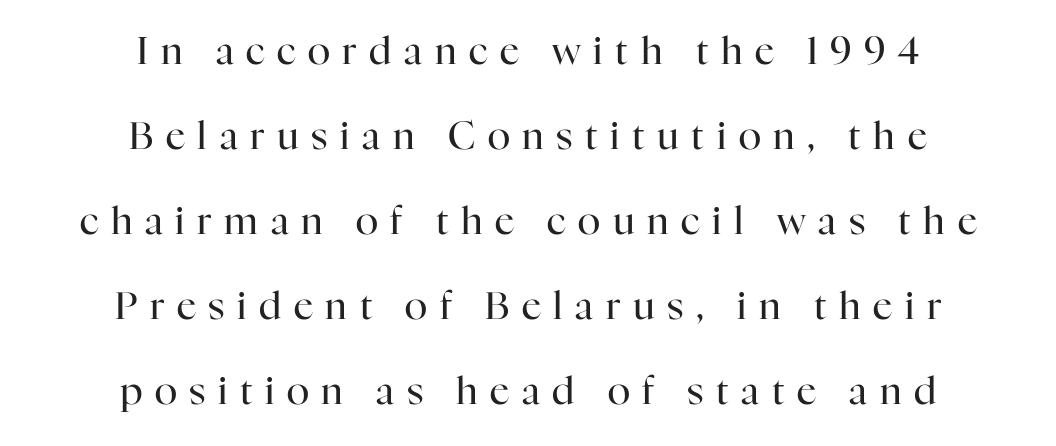
The image shows 38 px regular-weight serif type, upright; set centered, loose line spacing (2.24x), unusually wide letter spacing (+0.33 em), not underlined; high stroke contrast and a medium x-height.
